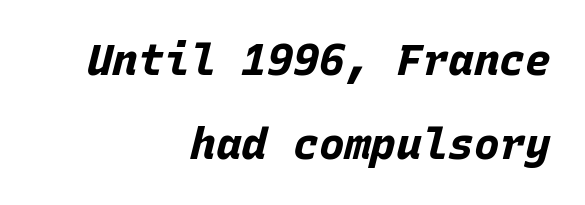
{"italic": "yes", "lean": "right", "slant_degrees": 15, "bold": "yes", "weight": "bold", "width": "normal", "stroke_contrast": "low", "x_height": "large", "monospaced": "yes", "underline": "no", "align": "right", "line_spacing": "loose", "line_spacing_ratio": 1.96, "letter_spacing": "normal", "letter_spacing_em": 0.0, "glyph_px": 43}
